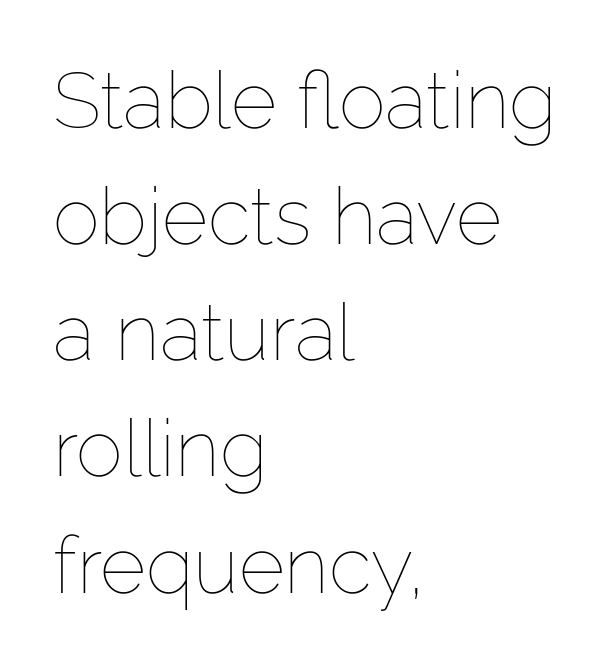
Left-aligned paragraph, ragged on the right. The letters look calm and open, with moderate or lighter stems. Quick note: underline off. Spacing between characters is what you'd get straight out of the box. The type sits square on the baseline with zero lean.
